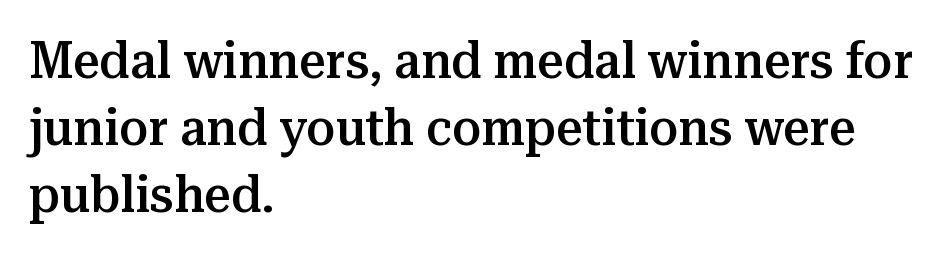
{"serif": "yes", "italic": "no", "bold": "semi", "weight": "semibold", "width": "normal", "stroke_contrast": "medium", "x_height": "medium", "monospaced": "no", "underline": "no", "align": "left", "line_spacing": "normal", "line_spacing_ratio": 1.29, "letter_spacing": "normal", "letter_spacing_em": 0.0, "glyph_px": 52}
